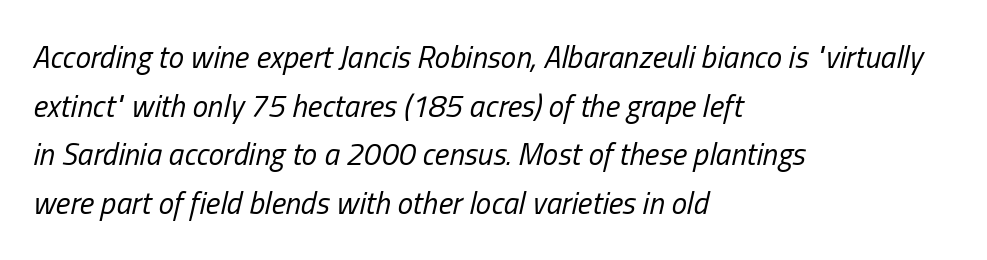
{"italic": "yes", "lean": "right", "slant_degrees": 13, "bold": "no", "weight": "regular", "width": "condensed", "stroke_contrast": "low", "x_height": "medium", "monospaced": "no", "underline": "no", "align": "left", "line_spacing": "normal", "line_spacing_ratio": 1.57, "letter_spacing": "normal", "letter_spacing_em": 0.0, "glyph_px": 31}
